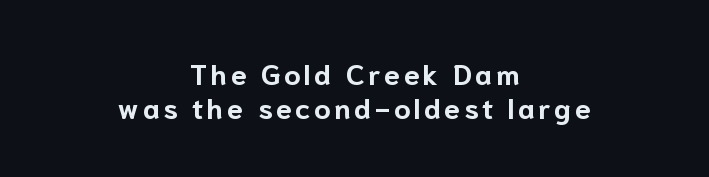
The image shows 29 px bold sans-serif type, upright; set centered, line spacing 1.16x, not underlined; low stroke contrast and a medium x-height.
